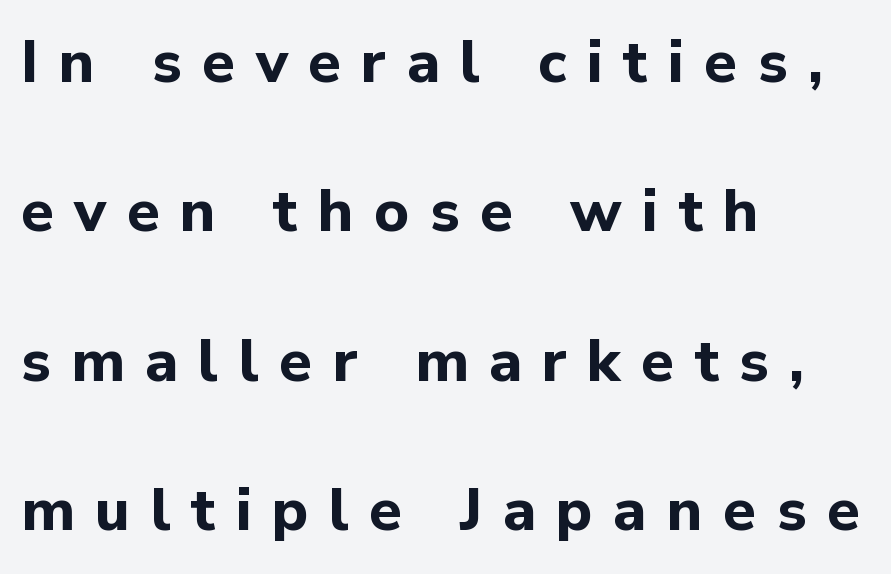
Honestly, the letter spacing is so wide it's the main thing you notice. The letters carry no serifs — their stems end cleanly without finishing strokes. A student would call this left alignment; a typographer would say flush left, rag right. Reading down the column, the eye jumps a long way to each next line.
